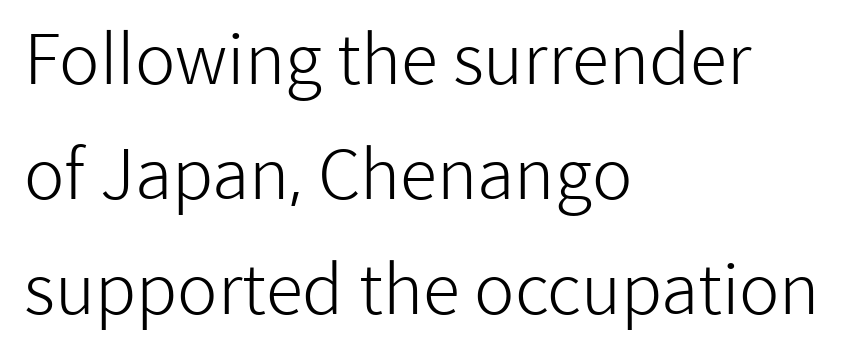
Q: Is the text bold? A: No.
Q: Is the text italic (slanted)? A: No, it is upright.
Q: Is the typeface a serif or a sans-serif typeface? A: Sans-serif.
Q: Is the text underlined? A: No.
Q: How is the paragraph aligned? A: Left-aligned.
Q: Is the spacing between letters normal or unusually wide? A: Normal.
Q: Is the spacing between lines tight, normal or loose? A: Normal.
Q: Width (condensed, normal, or wide)? A: Normal.
Q: Stroke contrast? A: Low.
Q: x-height? A: Medium.
Q: Monospaced? A: No.
